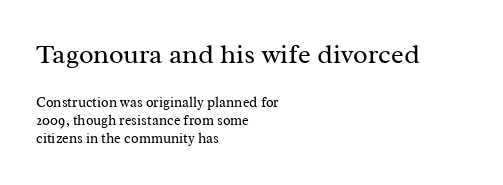
Q: Is the text bold? A: No.
Q: Is the text italic (slanted)? A: No, it is upright.
Q: Is the text underlined? A: No.
Q: How is the paragraph aligned? A: Left-aligned.
Q: Is the spacing between letters normal or unusually wide? A: Normal.
Q: Is the spacing between lines tight, normal or loose? A: Normal.
Q: Which block of text is set in a larger size, the first (top) or the second (bottom)? A: The first (top) one.
